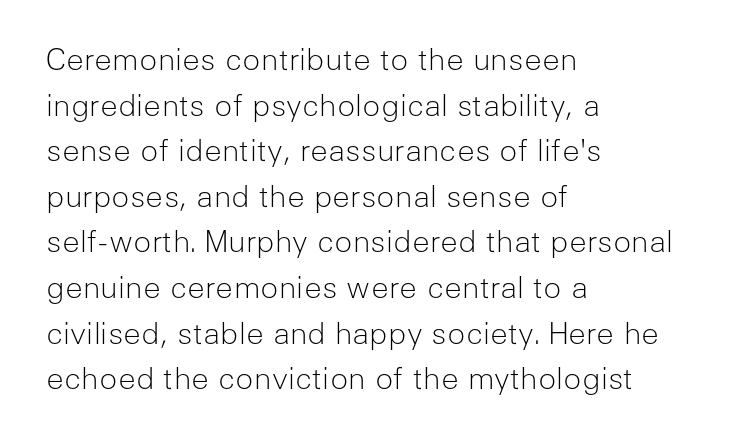
How are the letters spaced? Ordinarily, with no added tracking. Decoration check: the copy has no underline. In terms of leading, this rendering sits right in the middle. The weight would be labelled regular, book, light, or lighter still. The font family rendered here belongs to the sans-serif group. It's the straight-up-and-down kind of type.
